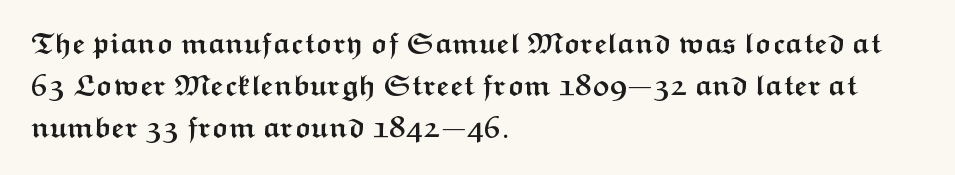
Q: Is the text bold? A: Yes.
Q: Is the text italic (slanted)? A: No, it is upright.
Q: Is the typeface a serif or a sans-serif typeface? A: Sans-serif.
Q: Is the text underlined? A: No.
Q: How is the paragraph aligned? A: Left-aligned.
Q: Is the spacing between letters normal or unusually wide? A: Normal.
Q: Is the spacing between lines tight, normal or loose? A: Normal.
Q: Width (condensed, normal, or wide)? A: Wide.
Q: Stroke contrast? A: Medium.
Q: x-height? A: Medium.
Q: Monospaced? A: No.
